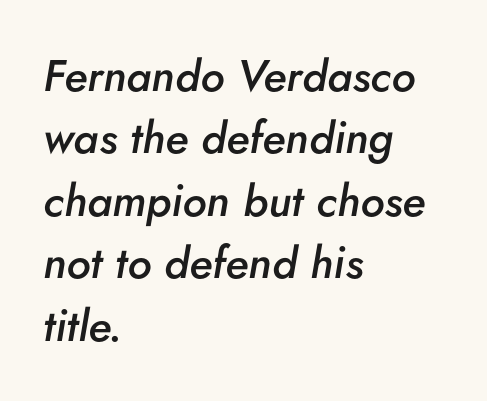
Q: Is the text bold? A: Semi-bold.
Q: Is the text italic (slanted)? A: Yes, it leans right by about 5 degrees.
Q: Is the text underlined? A: No.
Q: How is the paragraph aligned? A: Left-aligned.
Q: Is the spacing between letters normal or unusually wide? A: Normal.
Q: Is the spacing between lines tight, normal or loose? A: Normal.
Q: Width (condensed, normal, or wide)? A: Normal.
Q: Stroke contrast? A: Low.
Q: x-height? A: Small.
Q: Monospaced? A: No.
